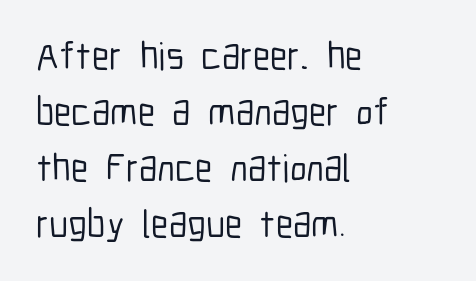
The line texture is even and compact thanks to regular tracking. The letters stand straight up with perfectly vertical stems. Caption: multi-line text, flush left, ragged right. Each new line begins a customary step beneath the previous one. The words here are not underlined.
